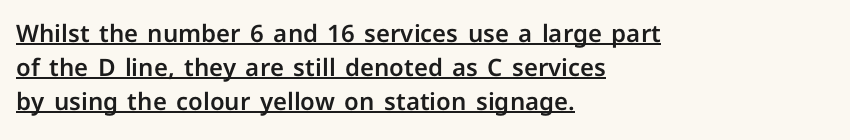
The image shows 24 px text type, upright; set left-aligned, normal line spacing (1.42x), normal letter spacing, underlined.
